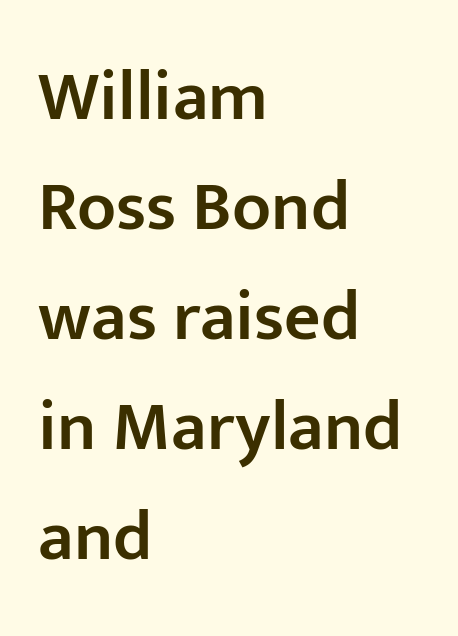
{"serif": "no", "italic": "no", "bold": "semi", "weight": "semibold", "width": "normal", "stroke_contrast": "low", "x_height": "medium", "monospaced": "no", "underline": "no", "align": "left", "line_spacing": "normal", "line_spacing_ratio": 1.55, "letter_spacing": "normal", "letter_spacing_em": 0.0, "glyph_px": 71}
